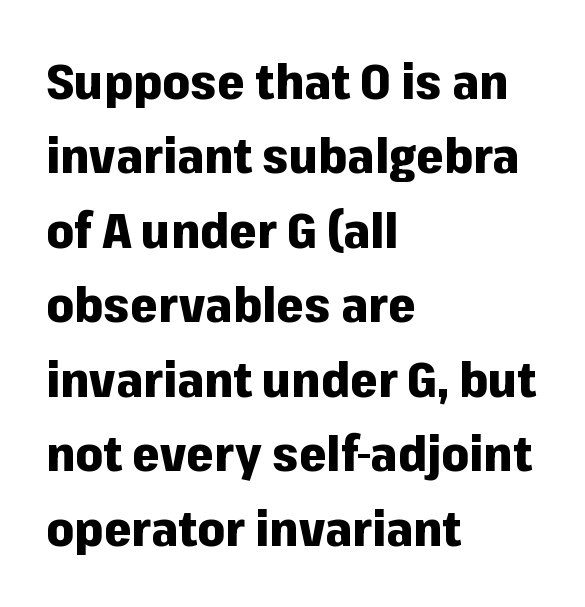
Q: Is the text bold? A: Yes.
Q: Is the text italic (slanted)? A: No, it is upright.
Q: Is the typeface a serif or a sans-serif typeface? A: Sans-serif.
Q: Is the text underlined? A: No.
Q: How is the paragraph aligned? A: Left-aligned.
Q: Is the spacing between letters normal or unusually wide? A: Normal.
Q: Is the spacing between lines tight, normal or loose? A: Normal.
Q: Width (condensed, normal, or wide)? A: Normal.
Q: Stroke contrast? A: Low.
Q: x-height? A: Medium.
Q: Monospaced? A: No.
